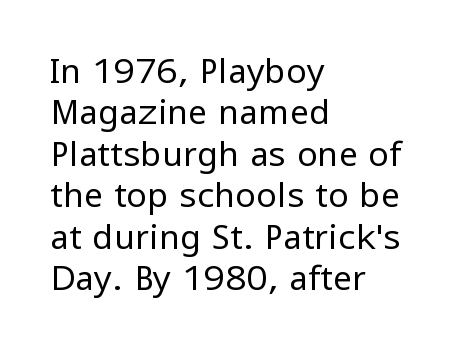
The image shows 34 px regular-weight sans-serif type, upright; set left-aligned, line spacing 1.22x, normal letter spacing, not underlined; low stroke contrast and a medium x-height.
